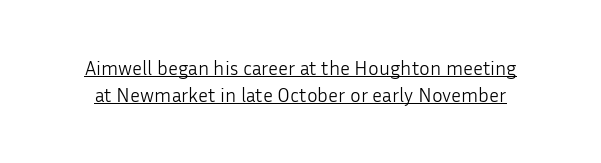
The image shows 20 px text type, upright; set normal line spacing (1.36x), normal letter spacing, underlined.
